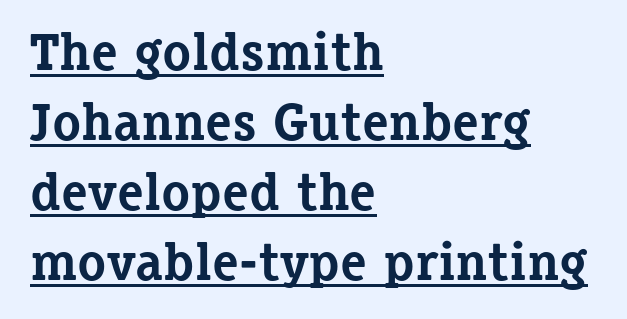
Q: Is the text bold? A: Yes.
Q: Is the text italic (slanted)? A: No, it is upright.
Q: Is the typeface a serif or a sans-serif typeface? A: Serif.
Q: Is the text underlined? A: Yes.
Q: How is the paragraph aligned? A: Left-aligned.
Q: Is the spacing between letters normal or unusually wide? A: Normal.
Q: Is the spacing between lines tight, normal or loose? A: Normal.
Q: Width (condensed, normal, or wide)? A: Normal.
Q: Stroke contrast? A: Low.
Q: x-height? A: Medium.
Q: Monospaced? A: No.
